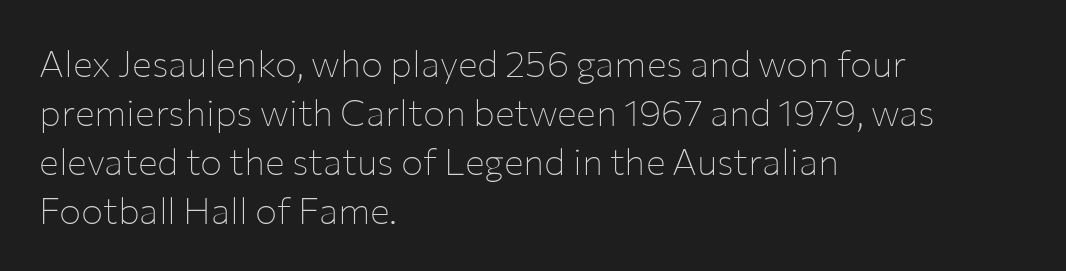
{"serif": "no", "italic": "no", "bold": "no", "weight": "thin", "width": "normal", "stroke_contrast": "low", "x_height": "medium", "monospaced": "no", "underline": "no", "align": "left", "line_spacing": "normal", "line_spacing_ratio": 1.32, "letter_spacing": "normal", "letter_spacing_em": 0.0, "glyph_px": 37}
